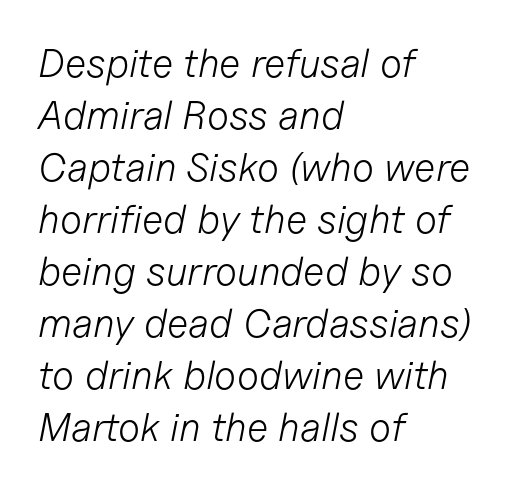
Q: Is the text bold? A: No.
Q: Is the text italic (slanted)? A: Yes, it leans right by about 11 degrees.
Q: Is the text underlined? A: No.
Q: How is the paragraph aligned? A: Left-aligned.
Q: Is the spacing between letters normal or unusually wide? A: Normal.
Q: Is the spacing between lines tight, normal or loose? A: Normal.
Q: Width (condensed, normal, or wide)? A: Normal.
Q: Stroke contrast? A: Low.
Q: x-height? A: Medium.
Q: Monospaced? A: No.
